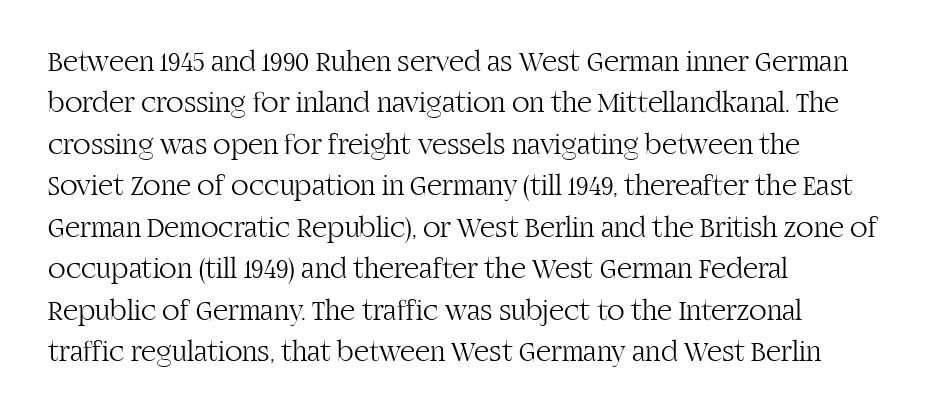
No letter is thick-stroked: the sample isn't bold. Looks like regular typesetting: each glyph gets only the width it needs. Between one letter and the next there's only the usual sliver of space. The passage shown stacks its lines at a standard gap.
